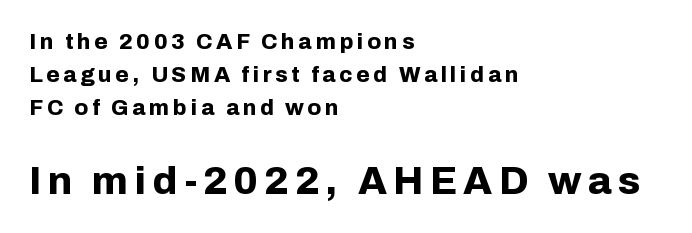
Successive baselines arrive at the customary interval. Clear beneath every line of the passage. The typeface chosen for these lines omits serifs. Summary of weight: heavy, a full bold. Note the varied advance widths — an 'i' is clearly narrower than an 'm'.
